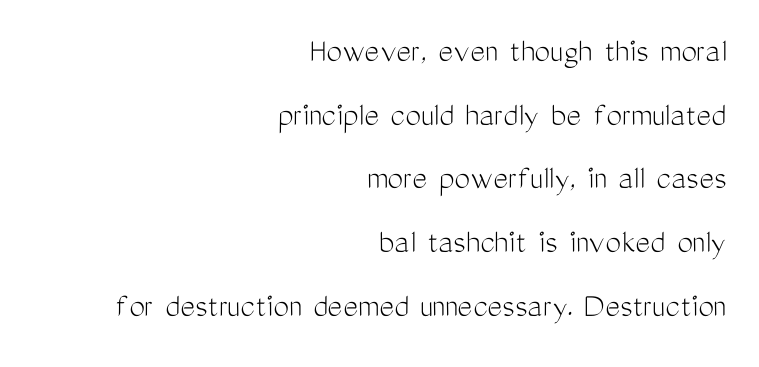
These lines are rendered in a variable-pitch font. Only glyphs here, with clear space below each row. A student would call this right alignment; a typographer would say flush right, rag left. Stroke thickness stays within the range of a standard reading face or lighter. Default kerning and tracking; the words read as compact shapes. Observe the absence of serifs on each vertical stroke in this sample.
